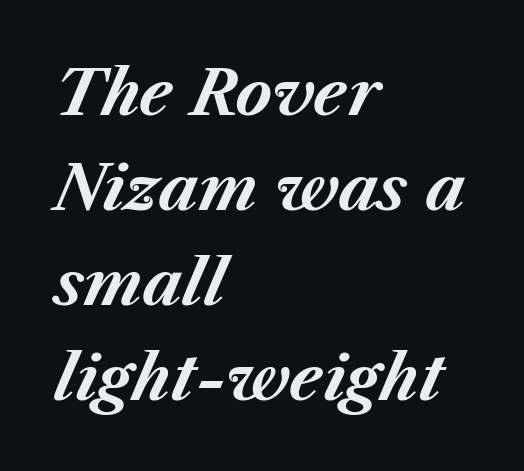
The image shows 62 px bold type, italic (leaning right); set left-aligned, normal line spacing (1.53x), normal letter spacing, not underlined; medium stroke contrast and a medium x-height.
